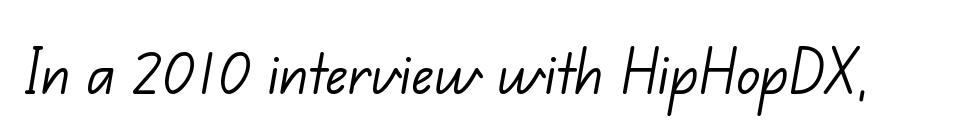
Type style note: lacks serifs. Is this a fixed-width face? No — the glyphs have proportional, varying widths. The string is rendered with underlining switched off. Caption: face not bold, strokes unweighted. Compared with typical body copy, the letter spacing here is the same.
